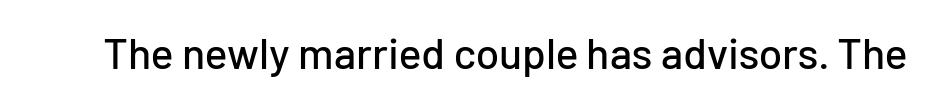
Plain, unruled lines of type. The font's upright variant was chosen for this text. I'd call this a sans setting — the letters go barefoot. Varying glyph widths throughout — classic text-font behaviour. How are the letters spaced? Ordinarily, with no added tracking.
